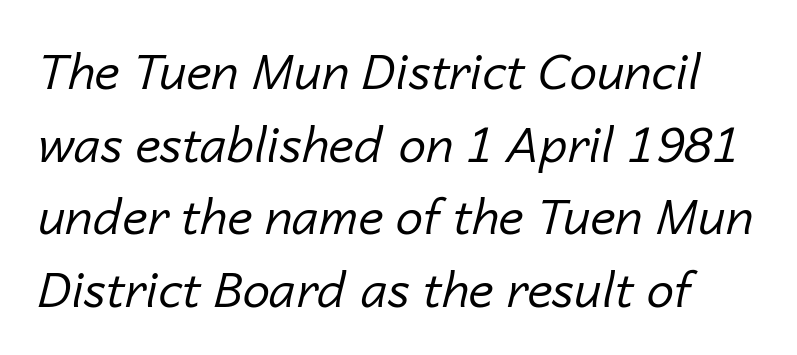
{"italic": "yes", "lean": "right", "slant_degrees": 14, "bold": "no", "weight": "regular", "width": "normal", "stroke_contrast": "low", "x_height": "medium", "monospaced": "no", "underline": "no", "line_spacing": "normal", "line_spacing_ratio": 1.48, "letter_spacing": "normal", "letter_spacing_em": 0.0, "glyph_px": 49}
